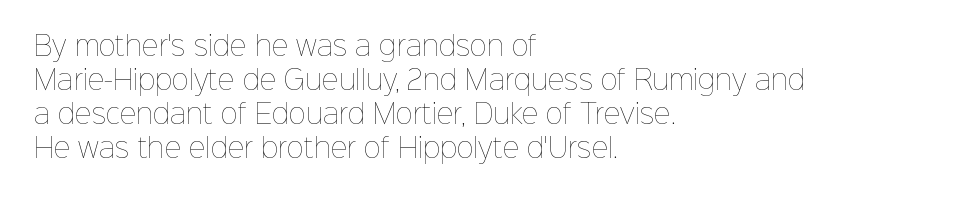
The image shows 26 px text type, upright; set left-aligned, normal line spacing (1.31x), normal letter spacing, not underlined.
